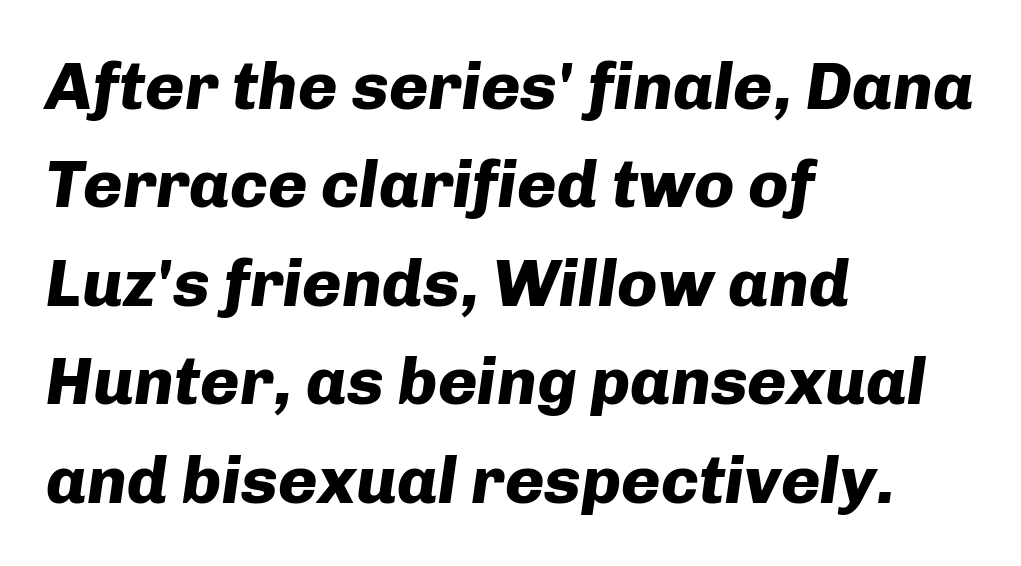
The image shows 67 px heavy type, italic (leaning right); set left-aligned, normal line spacing (1.47x), normal letter spacing, not underlined; low stroke contrast and a medium x-height.
